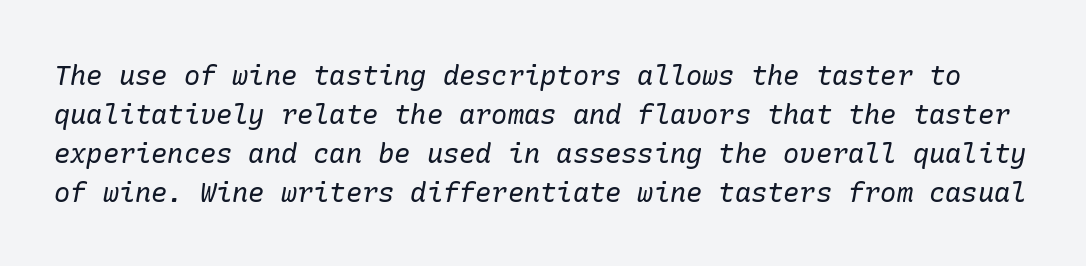
The image shows 27 px text type, italic (leaning right); set normal line spacing (1.44x), normal letter spacing, not underlined.
